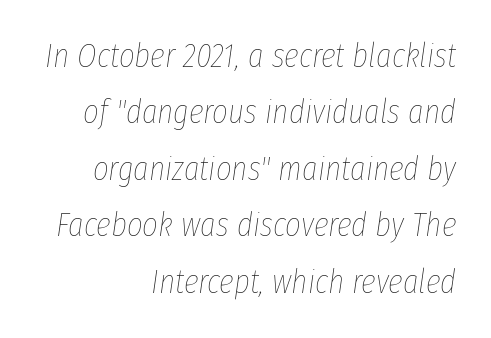
The image shows 34 px thin, condensed type, italic (leaning right); set right-aligned, normal line spacing (1.66x), normal letter spacing, not underlined; low stroke contrast and a medium x-height.
